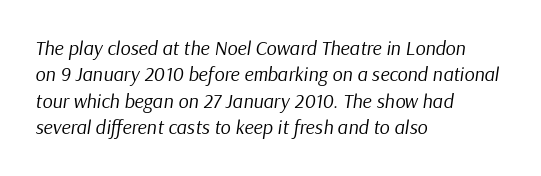
Notice how descenders clear the ascenders below comfortably — that's standard leading. Each row of text sits above clean, open space. No letter is thick-stroked: the sample isn't bold. Teacher's note: observe the even left margin — that is flush-left alignment. The font's italic variant was chosen for this text.
